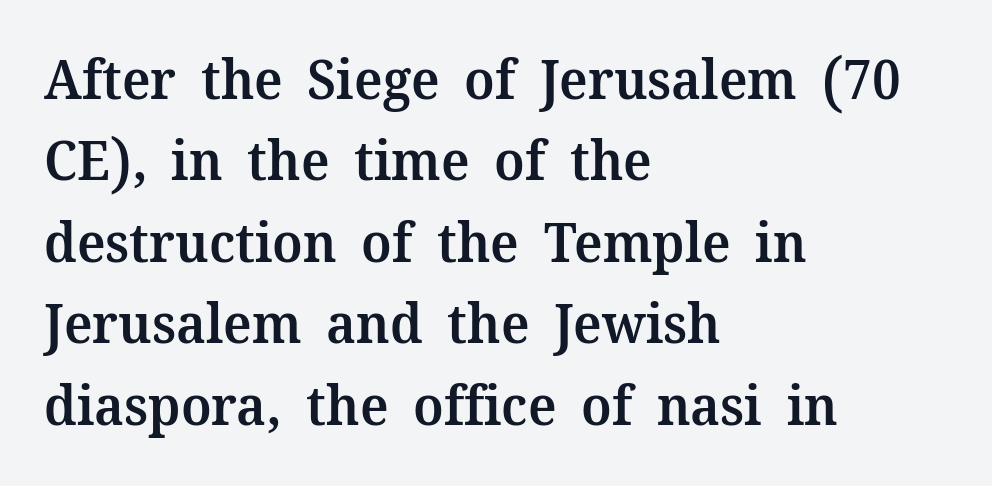
Emphasis by weight is partial: semibold. Is there any slant? The stems are plumb. The designer left line spacing at the default. Old-style or modern, the face here clearly has serifs.
